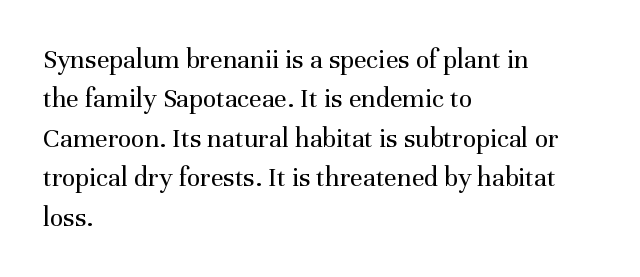
{"serif": "yes", "italic": "no", "bold": "no", "weight": "regular", "width": "normal", "stroke_contrast": "medium", "x_height": "medium", "monospaced": "no", "underline": "no", "align": "left", "line_spacing": "normal", "line_spacing_ratio": 1.41, "letter_spacing": "normal", "letter_spacing_em": 0.0, "glyph_px": 28}
